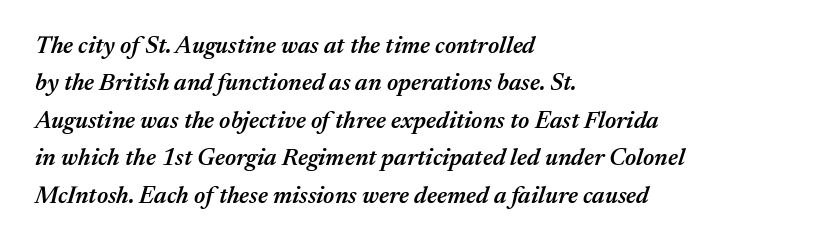
{"italic": "yes", "lean": "right", "slant_degrees": 17, "bold": "semi", "underline": "no", "align": "left", "line_spacing": "normal", "line_spacing_ratio": 1.56, "letter_spacing": "normal", "letter_spacing_em": 0.0, "glyph_px": 24}
